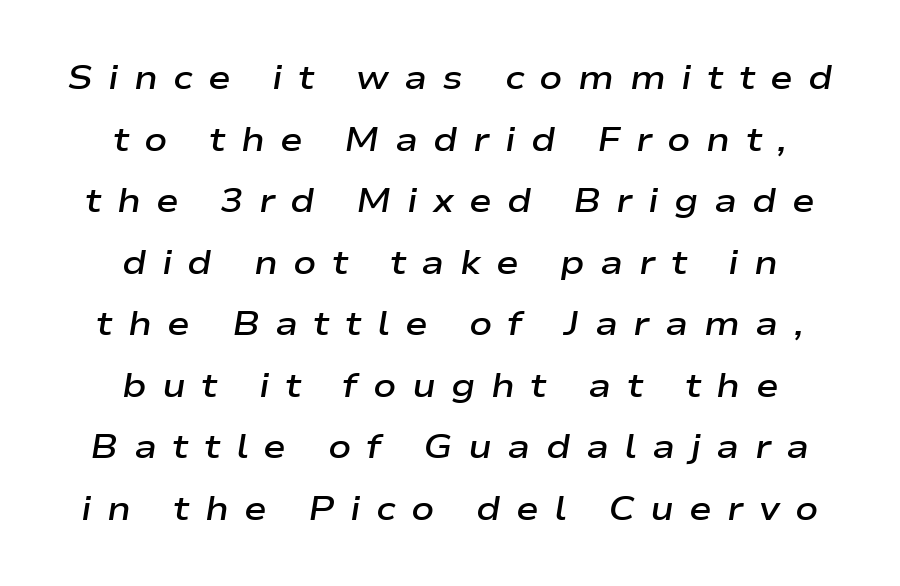
The image shows 34 px semibold, wide type, italic (leaning right); set centered, line spacing 1.81x, unusually wide letter spacing (+0.45 em), not underlined; low stroke contrast and a medium x-height.
